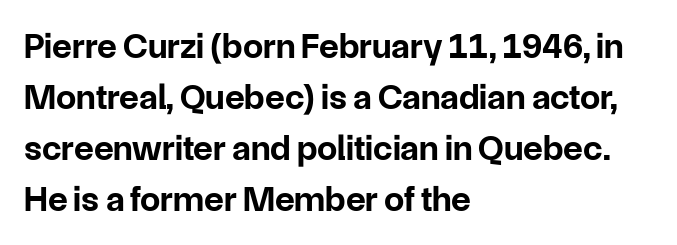
Q: Is the text bold? A: Yes.
Q: Is the text italic (slanted)? A: No, it is upright.
Q: Is the typeface a serif or a sans-serif typeface? A: Sans-serif.
Q: Is the text underlined? A: No.
Q: How is the paragraph aligned? A: Left-aligned.
Q: Is the spacing between letters normal or unusually wide? A: Normal.
Q: Is the spacing between lines tight, normal or loose? A: Normal.
Q: Width (condensed, normal, or wide)? A: Normal.
Q: Stroke contrast? A: Low.
Q: x-height? A: Medium.
Q: Monospaced? A: No.
